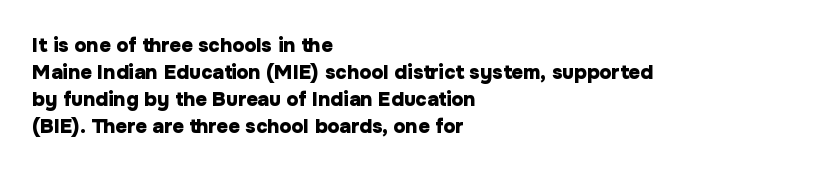
Q: Is the text bold? A: Yes.
Q: Is the text italic (slanted)? A: No, it is upright.
Q: Is the text underlined? A: No.
Q: How is the paragraph aligned? A: Left-aligned.
Q: Is the spacing between letters normal or unusually wide? A: Normal.
Q: Is the spacing between lines tight, normal or loose? A: Normal.
